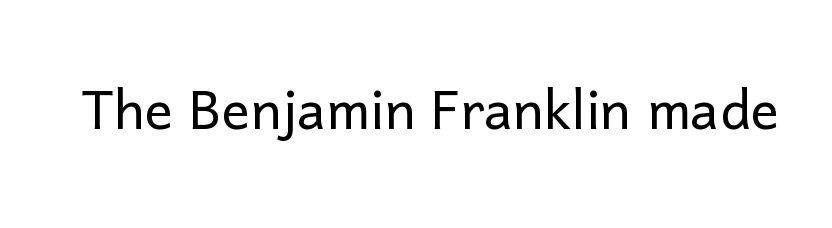
{"serif": "no", "italic": "no", "bold": "no", "weight": "light", "width": "normal", "stroke_contrast": "low", "x_height": "medium", "monospaced": "no", "underline": "no", "letter_spacing": "normal", "letter_spacing_em": 0.0, "glyph_px": 71}
